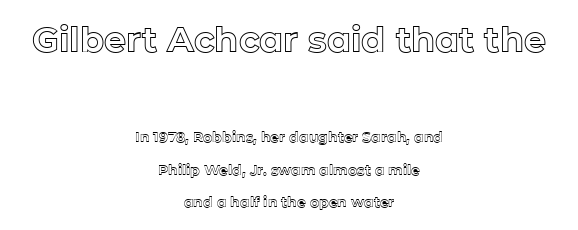
The image shows 35 px text type, upright; set centered, loose line spacing (2.34x), normal letter spacing, not underlined; the first (top) block is 2.5x larger; a medium x-height.
